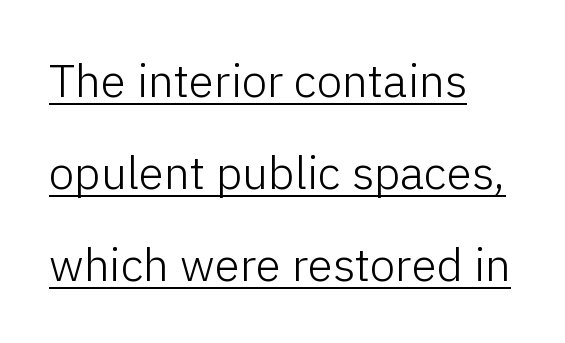
Underlining? Definitely there. Each line starts at the same left margin while the right side varies. This sample has the flowing, uneven cadence of proportional lettering. A typesetter would mark this as roman, not italic. A quiet, ordinary-to-light weight characterises the typeface.
